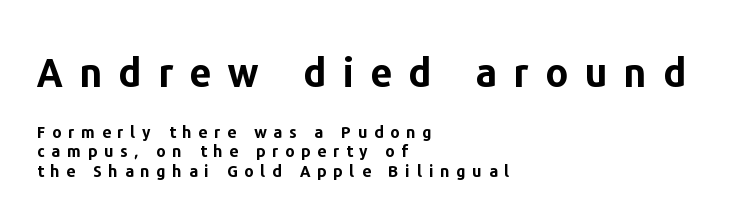
Typographically, this falls in the sans-serif category. Upright lettering throughout. Where is the straight margin? On the left. Spacing verdict: proportional, widths tailored to each character. Honestly, there is no underline to notice here at all.
